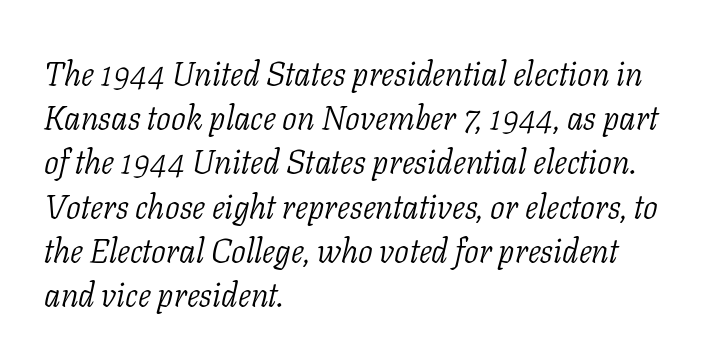
Q: Is the text bold? A: No.
Q: Is the text italic (slanted)? A: Yes, it leans right by about 11 degrees.
Q: Is the typeface a serif or a sans-serif typeface? A: Serif.
Q: Is the text underlined? A: No.
Q: How is the paragraph aligned? A: Left-aligned.
Q: Is the spacing between letters normal or unusually wide? A: Normal.
Q: Is the spacing between lines tight, normal or loose? A: Normal.
Q: Width (condensed, normal, or wide)? A: Normal.
Q: Stroke contrast? A: Low.
Q: x-height? A: Medium.
Q: Monospaced? A: No.
